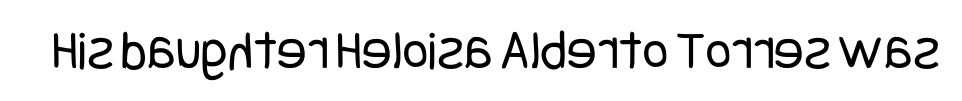
Q: Is the text bold? A: No.
Q: Is the text italic (slanted)? A: No, it is upright.
Q: Is the typeface a serif or a sans-serif typeface? A: Sans-serif.
Q: Is the text underlined? A: No.
Q: Is the spacing between letters normal or unusually wide? A: Normal.
Q: Width (condensed, normal, or wide)? A: Condensed.
Q: Stroke contrast? A: Low.
Q: x-height? A: Large.
